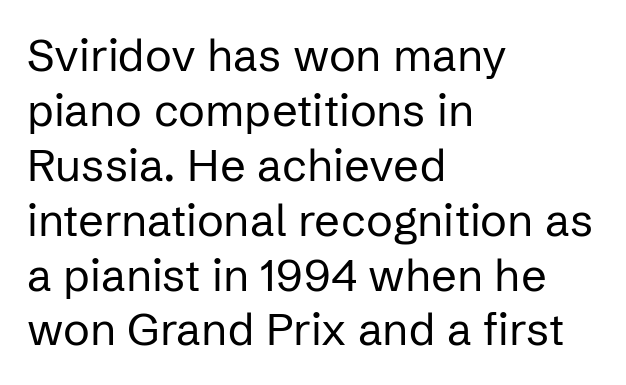
Style check: upright. These lines are rendered in a variable-pitch font. Does extra space separate the letters? No, they use regular spacing. All the whitespace from short lines collects on the right.
